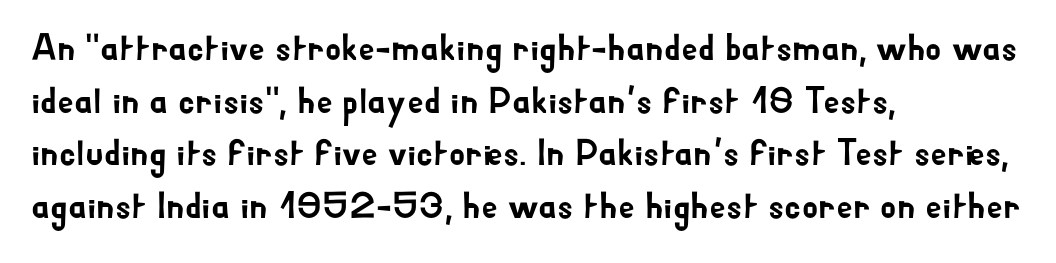
{"serif": "no", "italic": "no", "width": "normal", "stroke_contrast": "low", "x_height": "small", "monospaced": "no", "underline": "no", "align": "left", "line_spacing": "normal", "line_spacing_ratio": 1.42, "letter_spacing": "normal", "letter_spacing_em": 0.0, "glyph_px": 37}
